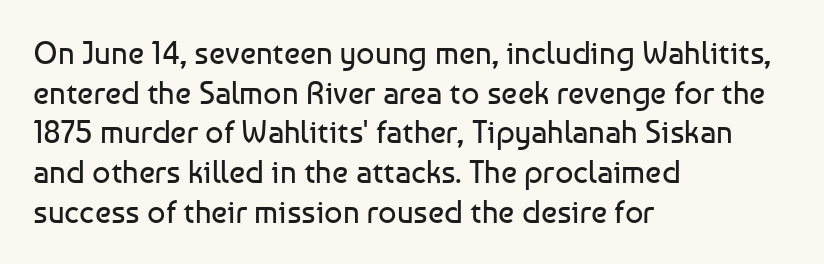
Q: Is the text bold? A: No.
Q: Is the text italic (slanted)? A: No, it is upright.
Q: Is the typeface a serif or a sans-serif typeface? A: Sans-serif.
Q: Is the text underlined? A: No.
Q: How is the paragraph aligned? A: Left-aligned.
Q: Is the spacing between letters normal or unusually wide? A: Normal.
Q: Width (condensed, normal, or wide)? A: Normal.
Q: Stroke contrast? A: Low.
Q: x-height? A: Medium.
Q: Monospaced? A: No.
